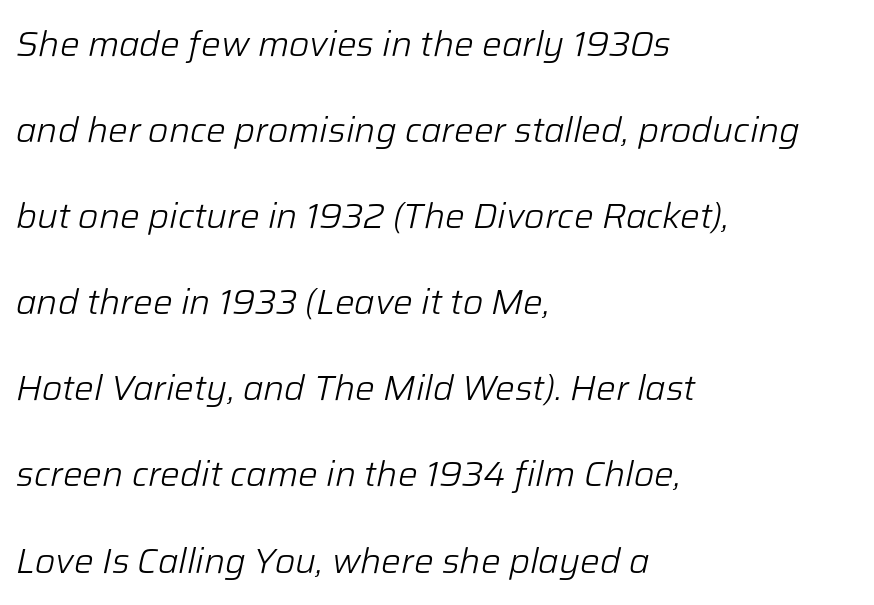
Line spacing here is loose. The whole block is typeset with a tilt. Clear beneath every line of the passage. Each word holds together tightly as a unit, with standard inter-letter gaps. This reads as an unemphasized weight, regular at the heaviest. Does the copy run flush right? No — it runs flush left.
